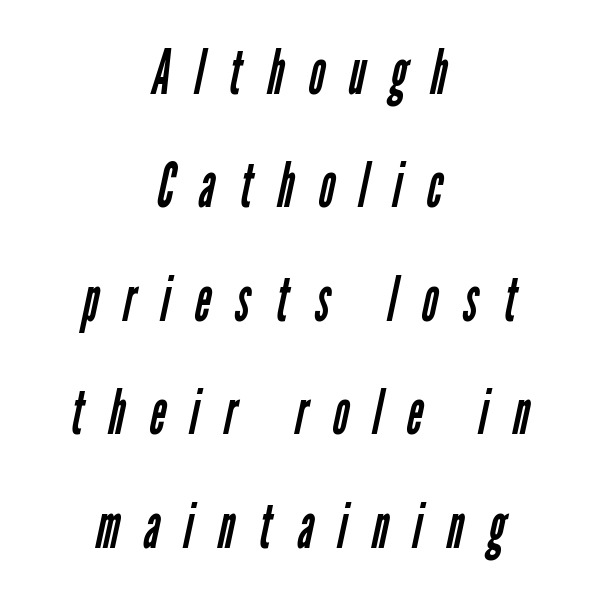
The image shows 62 px regular-weight, condensed sans-serif type; set centered, line spacing 1.83x, unusually wide letter spacing (+0.4 em), not underlined; low stroke contrast and a medium x-height.
